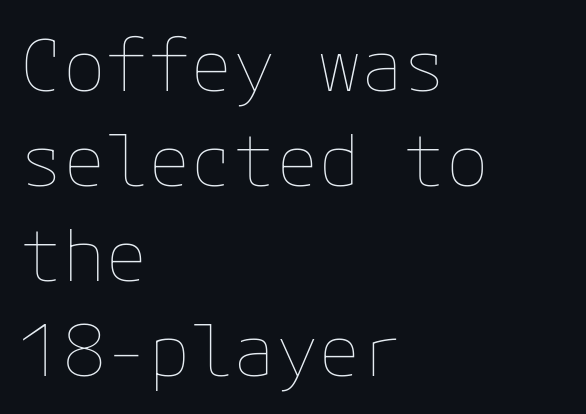
Q: Is the text bold? A: No.
Q: Is the text italic (slanted)? A: No, it is upright.
Q: Is the text underlined? A: No.
Q: How is the paragraph aligned? A: Left-aligned.
Q: Is the spacing between letters normal or unusually wide? A: Normal.
Q: Is the spacing between lines tight, normal or loose? A: Normal.
Q: Width (condensed, normal, or wide)? A: Normal.
Q: Stroke contrast? A: Low.
Q: x-height? A: Medium.
